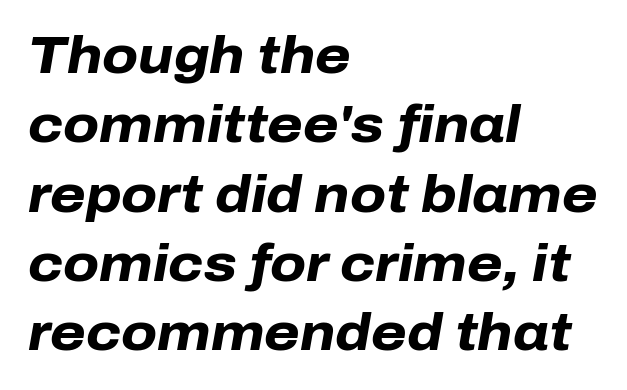
Q: Is the text bold? A: Yes.
Q: Is the text italic (slanted)? A: Yes, it leans right by about 10 degrees.
Q: Is the text underlined? A: No.
Q: How is the paragraph aligned? A: Left-aligned.
Q: Is the spacing between letters normal or unusually wide? A: Normal.
Q: Is the spacing between lines tight, normal or loose? A: Normal.
Q: Width (condensed, normal, or wide)? A: Normal.
Q: Stroke contrast? A: Low.
Q: x-height? A: Medium.
Q: Monospaced? A: No.
